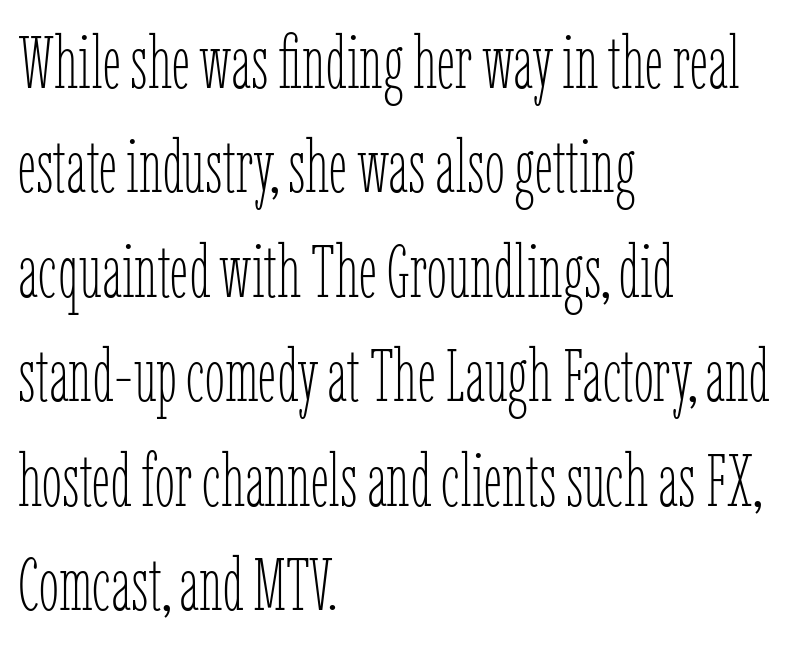
The image shows 73 px thin, condensed type, upright; set left-aligned, normal line spacing (1.43x), normal letter spacing, not underlined; low stroke contrast and a medium x-height.
